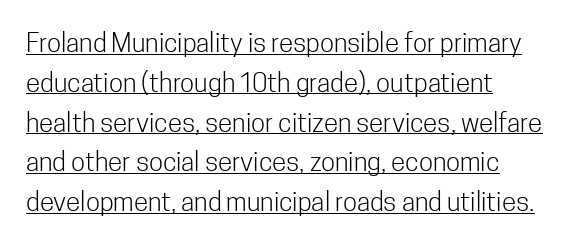
The rendering uses a moderate line-height, typical for paragraphs. The passage shown has conventional tracking throughout. The letters stand straight up with perfectly vertical stems. The rendering anchors every line to the left-hand side. Honestly, the underline is the first thing you notice here.
